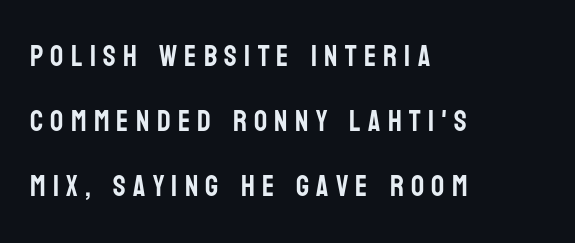
{"serif": "no", "italic": "no", "width": "condensed", "stroke_contrast": "low", "x_height": "large", "monospaced": "no", "underline": "no", "align": "left", "line_spacing": "loose", "line_spacing_ratio": 2.24, "letter_spacing": "wide", "letter_spacing_em": 0.25, "glyph_px": 29}
